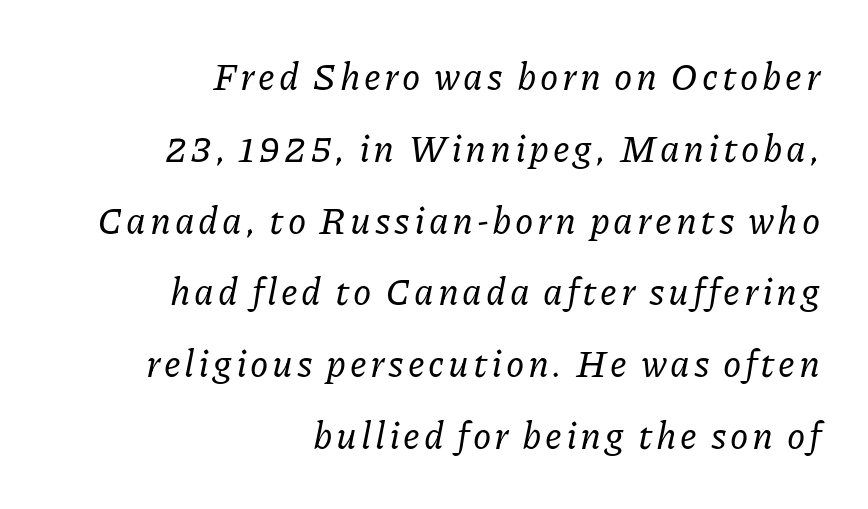
Q: Is the text italic (slanted)? A: Yes, it leans right by about 11 degrees.
Q: Is the typeface a serif or a sans-serif typeface? A: Serif.
Q: Is the text underlined? A: No.
Q: How is the paragraph aligned? A: Right-aligned.
Q: Is the spacing between lines tight, normal or loose? A: Loose.
Q: Width (condensed, normal, or wide)? A: Normal.
Q: Stroke contrast? A: Low.
Q: x-height? A: Medium.
Q: Monospaced? A: No.
